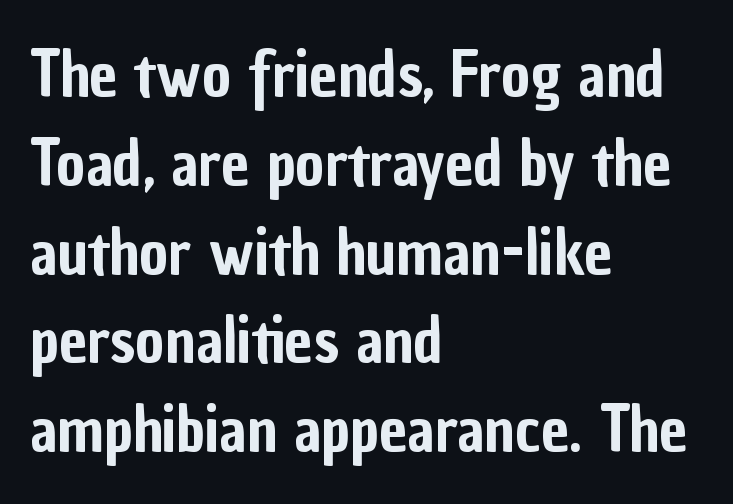
{"serif": "no", "italic": "no", "width": "condensed", "stroke_contrast": "low", "x_height": "medium", "monospaced": "no", "underline": "no", "align": "left", "line_spacing": "normal", "line_spacing_ratio": 1.41, "letter_spacing": "normal", "letter_spacing_em": 0.0, "glyph_px": 63}
